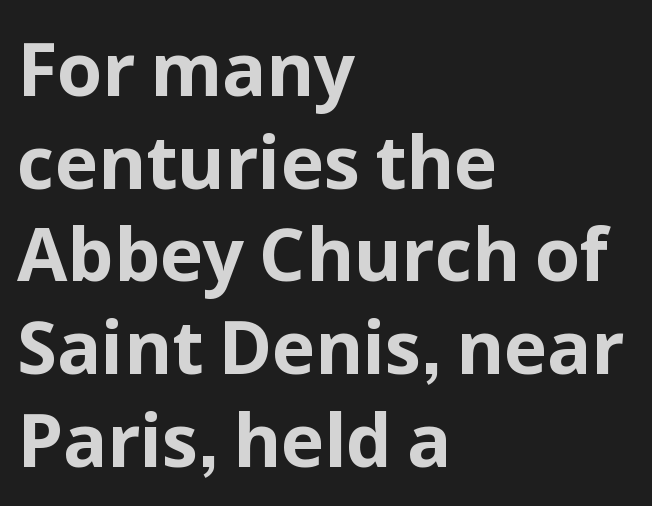
Typographic density is high because the face is bold. Baseline-to-baseline distance is the conventional proportion of letter height. This sample has the flowing, uneven cadence of proportional lettering. Compared with typical body copy, the letter spacing here is the same. The type sits square on the baseline with zero lean.
